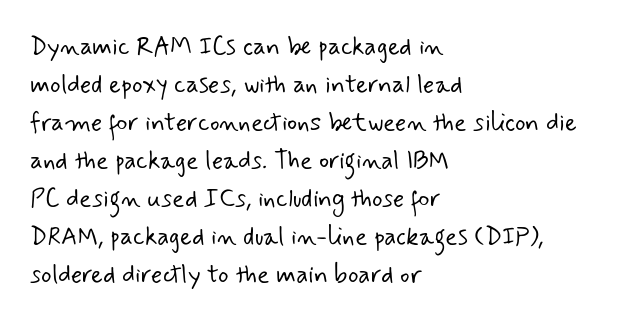
Q: Is the text bold? A: No.
Q: Is the text underlined? A: No.
Q: How is the paragraph aligned? A: Left-aligned.
Q: Is the spacing between letters normal or unusually wide? A: Normal.
Q: Is the spacing between lines tight, normal or loose? A: Normal.
